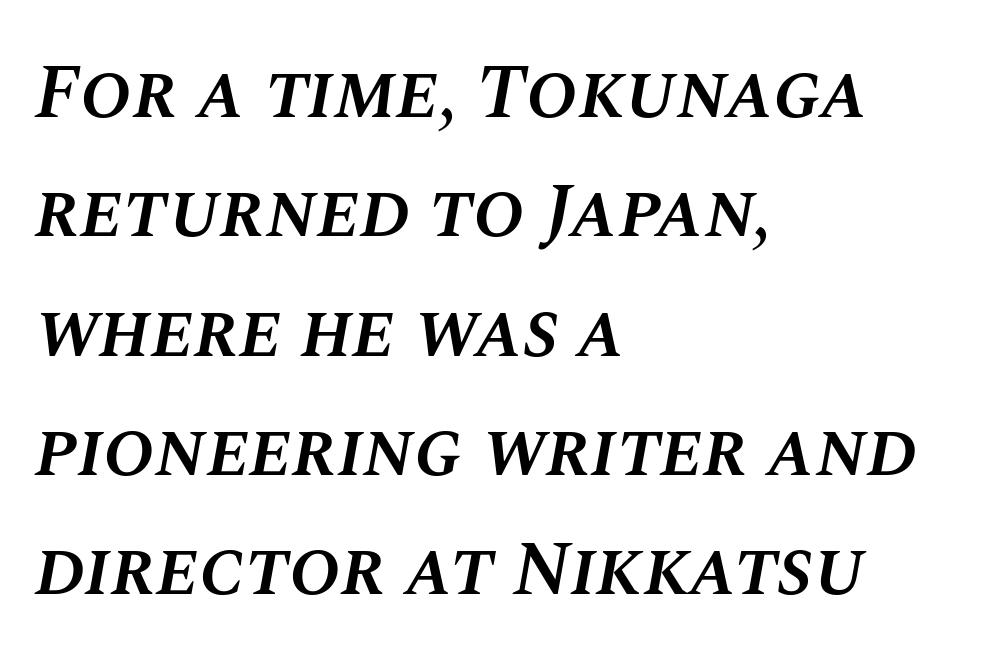
The image shows 77 px semibold type, italic (leaning right); set left-aligned, normal line spacing (1.55x), normal letter spacing, not underlined; medium stroke contrast and a large x-height.
